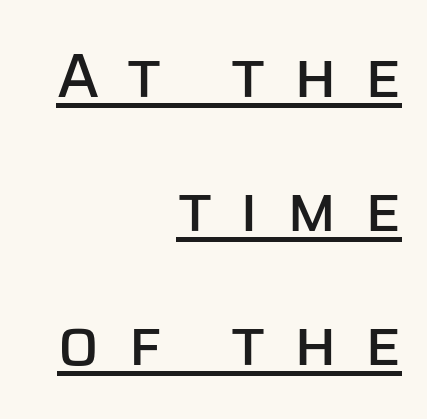
The image shows 62 px sans-serif type, upright; set right-aligned, loose line spacing (2.16x), unusually wide letter spacing (+0.43 em), underlined; low stroke contrast and a large x-height.
